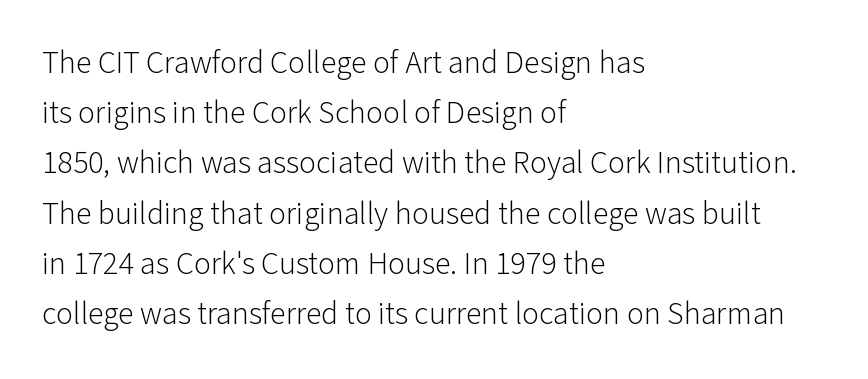
{"serif": "no", "italic": "no", "bold": "no", "weight": "light", "width": "normal", "stroke_contrast": "low", "x_height": "medium", "monospaced": "no", "underline": "no", "align": "left", "line_spacing": "normal", "line_spacing_ratio": 1.57, "letter_spacing": "normal", "letter_spacing_em": 0.0, "glyph_px": 32}
